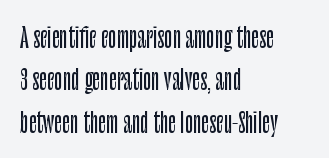
The image shows 27 px text type, upright; set left-aligned, normal line spacing (1.57x), normal letter spacing, not underlined.
